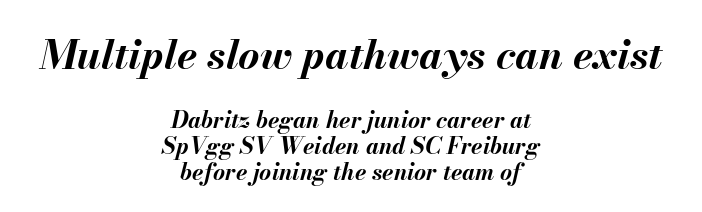
{"italic": "yes", "lean": "right", "slant_degrees": 13, "bold": "yes", "weight": "bold", "width": "normal", "stroke_contrast": "medium", "x_height": "small", "monospaced": "no", "underline": "no", "align": "center", "line_spacing": "tight", "line_spacing_ratio": 1.14, "letter_spacing": "normal", "letter_spacing_em": 0.0, "larger_block": "first", "size_ratio": 1.78, "glyph_px": 41}
